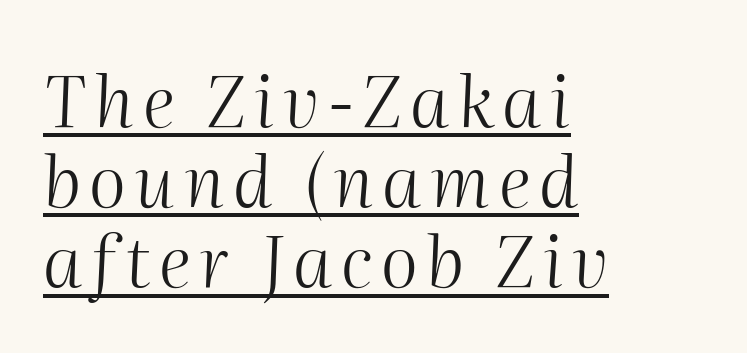
Q: Is the text bold? A: No.
Q: Is the text italic (slanted)? A: Yes, it leans right by about 2 degrees.
Q: Is the text underlined? A: Yes.
Q: How is the paragraph aligned? A: Left-aligned.
Q: Is the spacing between lines tight, normal or loose? A: Tight.
Q: Width (condensed, normal, or wide)? A: Normal.
Q: Stroke contrast? A: Medium.
Q: x-height? A: Medium.
Q: Monospaced? A: No.
